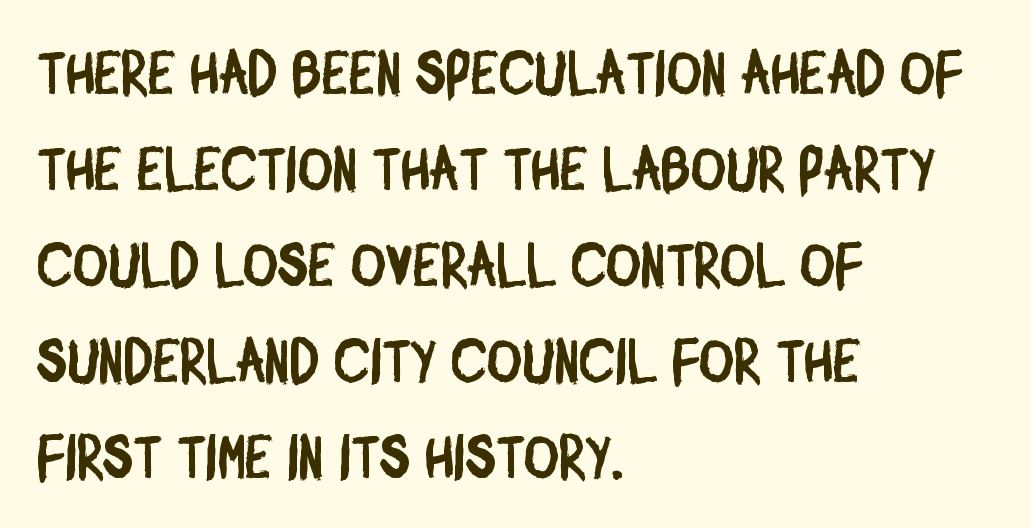
{"serif": "no", "width": "condensed", "stroke_contrast": "low", "x_height": "large", "monospaced": "no", "underline": "no", "align": "left", "line_spacing": "normal", "line_spacing_ratio": 1.6, "letter_spacing": "normal", "letter_spacing_em": 0.0, "glyph_px": 60}
